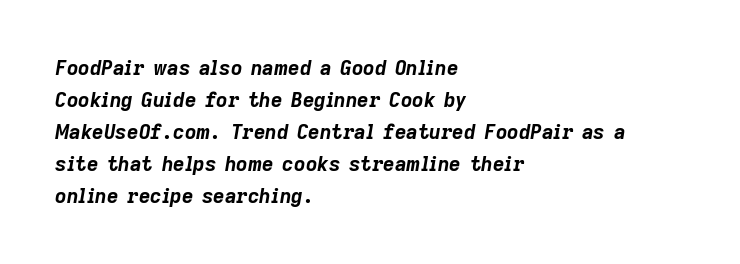
The image shows 20 px bold type, italic (leaning right); set left-aligned, normal line spacing (1.6x), normal letter spacing, not underlined.
